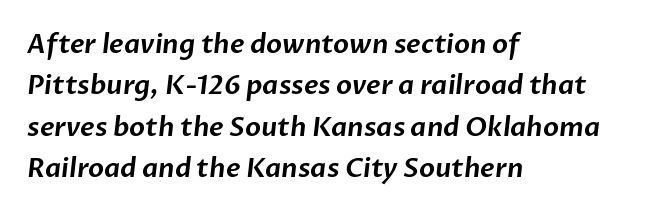
Q: Is the text underlined? A: No.
Q: How is the paragraph aligned? A: Left-aligned.
Q: Is the spacing between letters normal or unusually wide? A: Normal.
Q: Is the spacing between lines tight, normal or loose? A: Normal.
